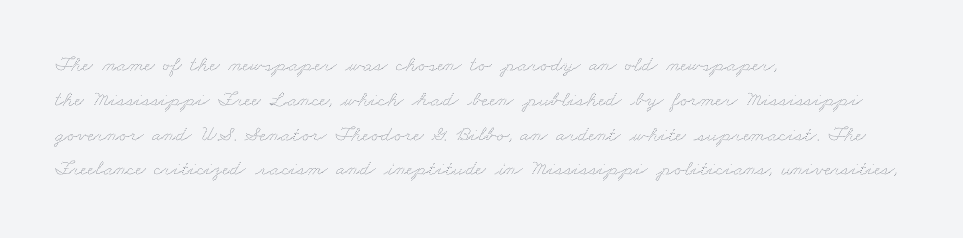
The image shows 22 px text type; set left-aligned, normal line spacing (1.58x), normal letter spacing, not underlined.
